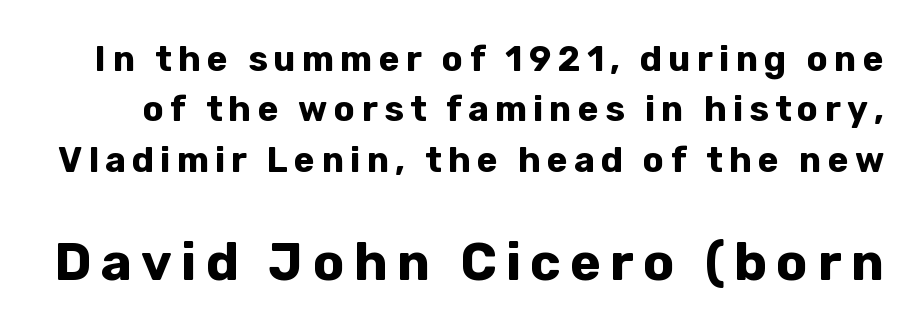
Q: Is the text bold? A: Yes.
Q: Is the text italic (slanted)? A: No, it is upright.
Q: Is the typeface a serif or a sans-serif typeface? A: Sans-serif.
Q: Is the text underlined? A: No.
Q: Is the spacing between lines tight, normal or loose? A: Normal.
Q: Which block of text is set in a larger size, the first (top) or the second (bottom)? A: The second (bottom) one.
Q: Width (condensed, normal, or wide)? A: Normal.
Q: Stroke contrast? A: Low.
Q: x-height? A: Medium.
Q: Monospaced? A: No.
